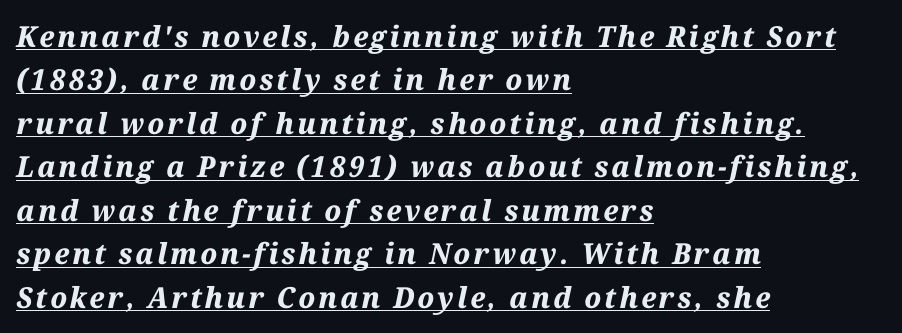
Strong, thick strokes mark this as bold type. Compared with a centered layout, this one pins lines to the left instead. You can tell it's italic because the verticals aren't actually vertical. The specimen includes a rule beneath the text block's lines. Note the varied advance widths — an 'i' is clearly narrower than an 'm'.
